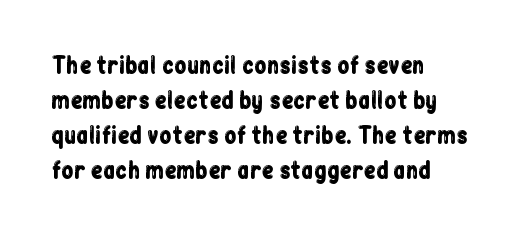
The image shows 22 px text type, upright; set left-aligned, normal line spacing (1.59x), normal letter spacing, not underlined.
